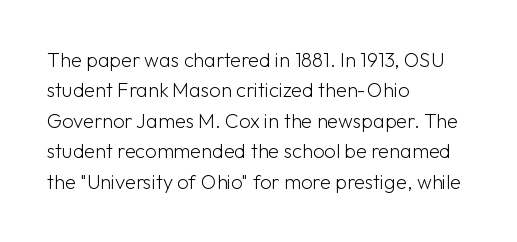
The typesetting does not lean heavy: it is not bold. Words appear dense and cohesive because spacing is normal. Every character sits straight up, as roman type does. What's the leading like? Ordinary, nothing unusual. Glance below the letters and you will spot only blank space.
